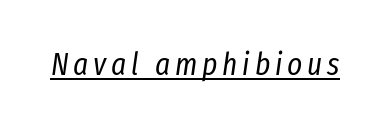
The image shows 32 px regular-weight, condensed type, italic (leaning right); set underlined; low stroke contrast and a medium x-height.
